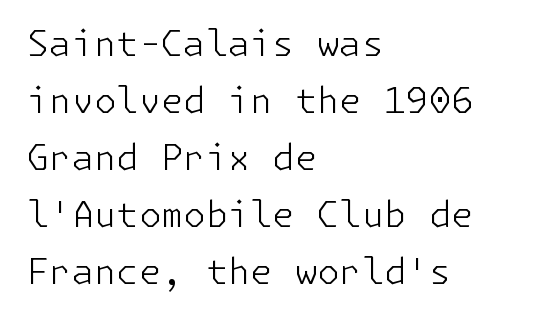
A quiet, ordinary-to-light weight characterises the typeface. Where is the straight margin? On the left. Observe the ordinary spacing: letters are neighbours, not strangers. The font's upright variant was chosen for this text. The vertical gap from one line to the next is medium. Type style note: lacks serifs.
